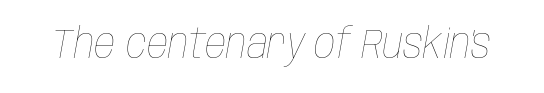
Q: Is the text bold? A: No.
Q: Is the text italic (slanted)? A: Yes, it leans right by about 10 degrees.
Q: Is the text underlined? A: No.
Q: Is the spacing between letters normal or unusually wide? A: Normal.
Q: Width (condensed, normal, or wide)? A: Condensed.
Q: Stroke contrast? A: Low.
Q: x-height? A: Large.
Q: Monospaced? A: No.
